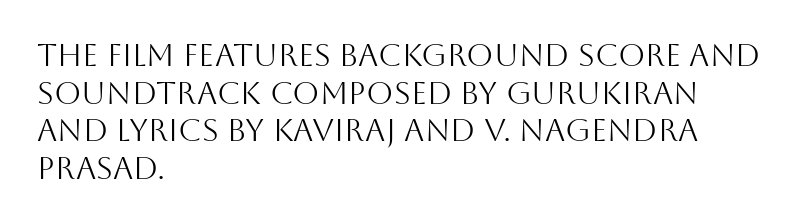
Italic: no, the glyphs are upright roman. Caption: multi-line text, flush left, ragged right. A typesetter would call this proportional, since set widths differ per character. The words here are not underlined. The rendering keeps characters at their native spacing. To sum up the face: it is a sans, with no serifs.
